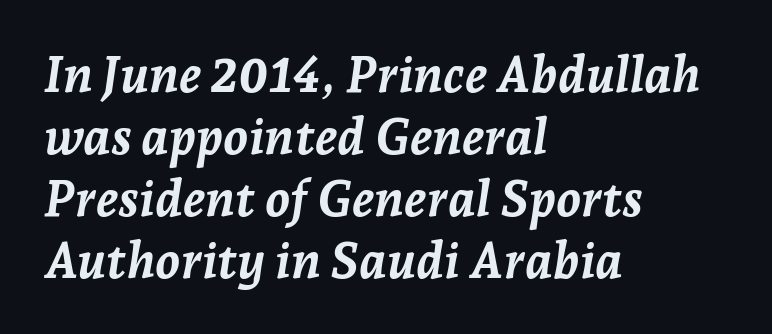
This sample has the flowing, uneven cadence of proportional lettering. Plenty of ink on the page — the face is bold. Would a proofreader flag this as italicized? Yes. Default kerning and tracking; the words read as compact shapes.
